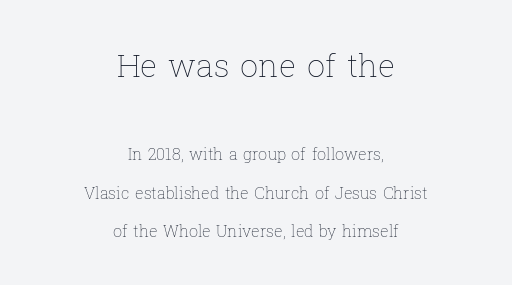
These lines stand farther apart than default settings would place them. Each stroke keeps to a modest, everyday thickness or less. Typesetter's note — upper block bumped up in size, lower block left smaller. Is this a fixed-width face? No — the glyphs have proportional, varying widths.
